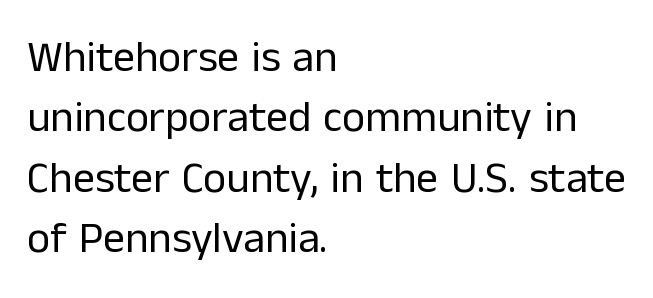
The foot of each line stays bare and open. Stem width sits at or under what a default text font uses. How would I describe the line gaps? Plain and ordinary. This sample uses a sans-serif face.
